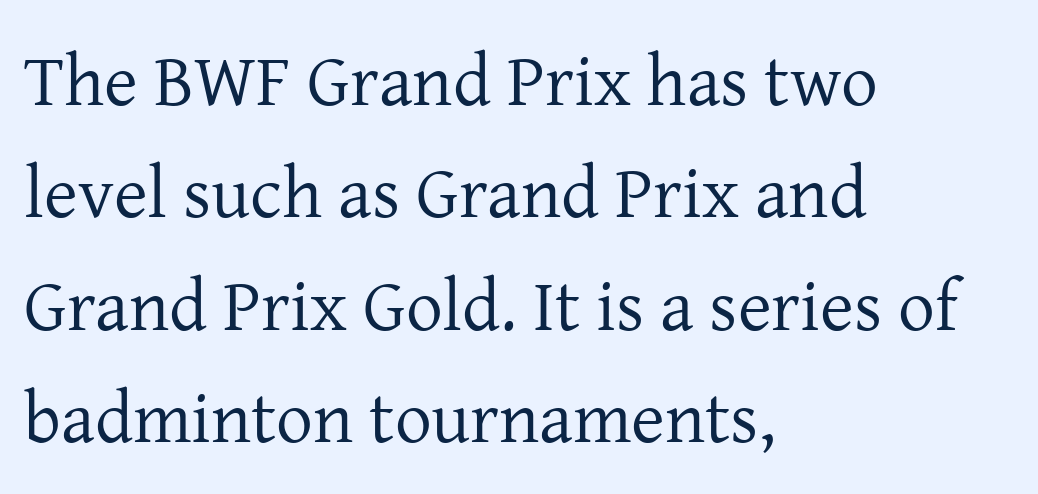
Q: Is the text bold? A: No.
Q: Is the text italic (slanted)? A: No, it is upright.
Q: Is the typeface a serif or a sans-serif typeface? A: Serif.
Q: Is the text underlined? A: No.
Q: How is the paragraph aligned? A: Left-aligned.
Q: Is the spacing between letters normal or unusually wide? A: Normal.
Q: Is the spacing between lines tight, normal or loose? A: Normal.
Q: Width (condensed, normal, or wide)? A: Normal.
Q: Stroke contrast? A: Low.
Q: x-height? A: Medium.
Q: Monospaced? A: No.
